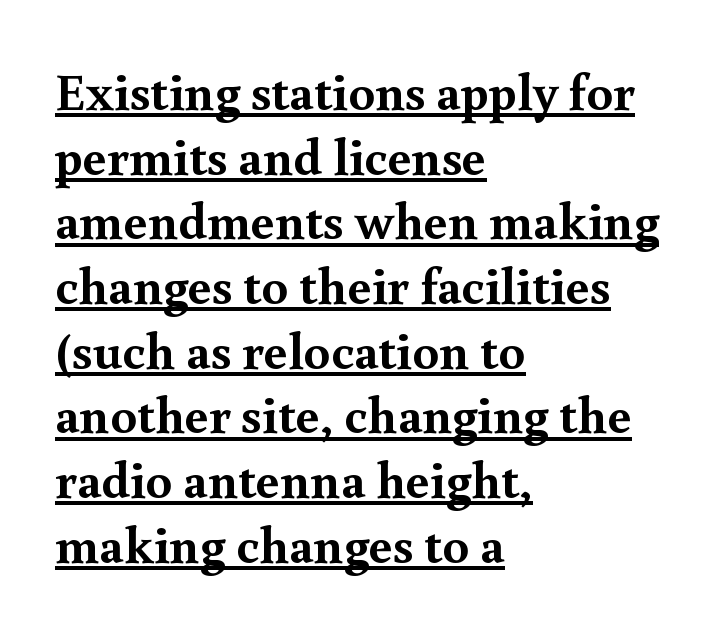
Q: Is the text bold? A: Yes.
Q: Is the text italic (slanted)? A: No, it is upright.
Q: Is the typeface a serif or a sans-serif typeface? A: Serif.
Q: Is the text underlined? A: Yes.
Q: How is the paragraph aligned? A: Left-aligned.
Q: Is the spacing between letters normal or unusually wide? A: Normal.
Q: Width (condensed, normal, or wide)? A: Normal.
Q: x-height? A: Small.
Q: Monospaced? A: No.
